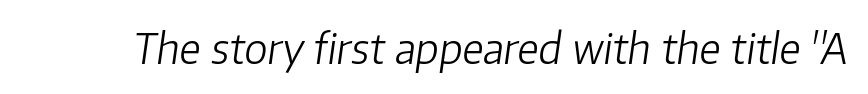
{"italic": "yes", "lean": "right", "slant_degrees": 8, "bold": "no", "weight": "light", "width": "normal", "stroke_contrast": "low", "x_height": "medium", "monospaced": "no", "underline": "no", "letter_spacing": "normal", "letter_spacing_em": 0.0, "glyph_px": 42}
